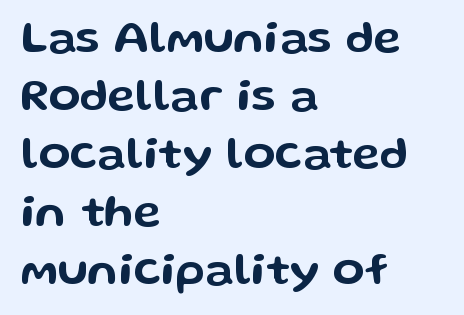
The image shows 46 px wide sans-serif type, upright; set left-aligned, normal line spacing (1.26x), normal letter spacing, not underlined; low stroke contrast and a medium x-height.
